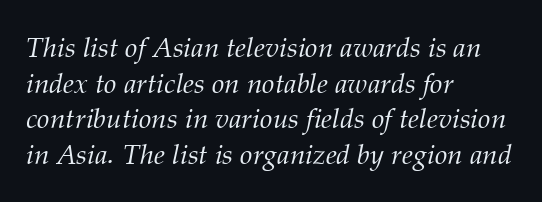
{"serif": "yes", "italic": "yes", "lean": "right", "slant_degrees": 12, "bold": "no", "weight": "light", "width": "normal", "stroke_contrast": "medium", "x_height": "medium", "monospaced": "no", "underline": "no", "align": "left", "line_spacing": "normal", "line_spacing_ratio": 1.27, "letter_spacing": "normal", "letter_spacing_em": 0.0, "glyph_px": 28}
